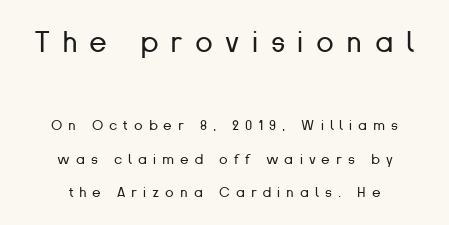
Q: Is the text bold? A: No.
Q: Is the text italic (slanted)? A: No, it is upright.
Q: Is the typeface a serif or a sans-serif typeface? A: Sans-serif.
Q: Is the text underlined? A: No.
Q: How is the paragraph aligned? A: Centered.
Q: Is the spacing between letters normal or unusually wide? A: Unusually wide.
Q: Is the spacing between lines tight, normal or loose? A: Loose.
Q: Which block of text is set in a larger size, the first (top) or the second (bottom)? A: The first (top) one.
Q: Width (condensed, normal, or wide)? A: Normal.
Q: Stroke contrast? A: Low.
Q: x-height? A: Medium.
Q: Monospaced? A: No.
